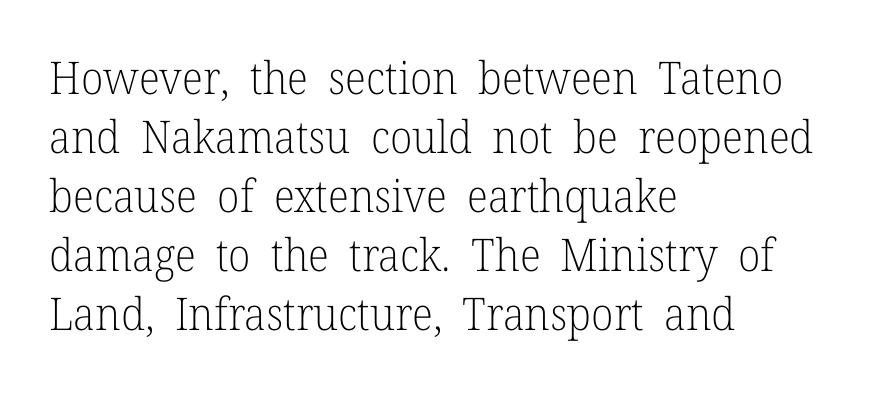
Q: Is the text bold? A: No.
Q: Is the text italic (slanted)? A: No, it is upright.
Q: Is the typeface a serif or a sans-serif typeface? A: Serif.
Q: Is the text underlined? A: No.
Q: How is the paragraph aligned? A: Left-aligned.
Q: Is the spacing between letters normal or unusually wide? A: Normal.
Q: Is the spacing between lines tight, normal or loose? A: Normal.
Q: Width (condensed, normal, or wide)? A: Normal.
Q: Stroke contrast? A: Low.
Q: x-height? A: Medium.
Q: Monospaced? A: No.
